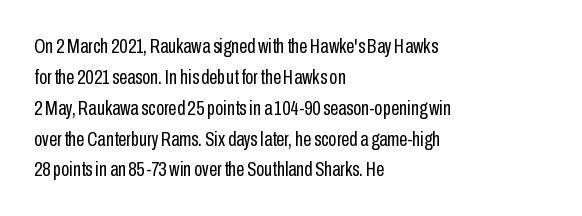
{"italic": "no", "bold": "no", "underline": "no", "align": "left", "line_spacing": "normal", "line_spacing_ratio": 1.47, "letter_spacing": "normal", "letter_spacing_em": 0.0, "glyph_px": 21}
